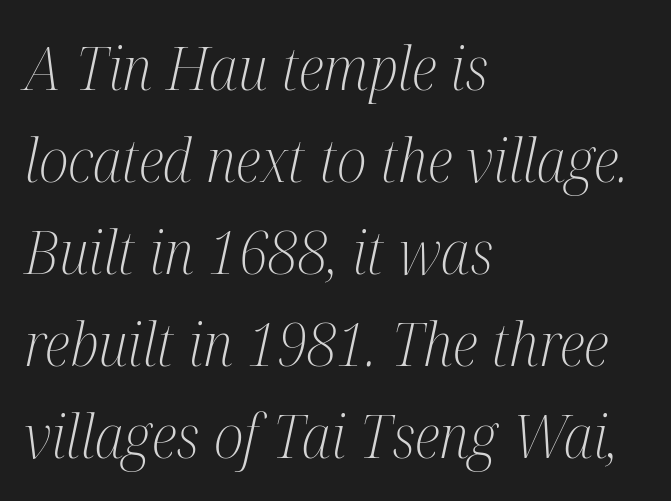
{"serif": "yes", "italic": "yes", "lean": "right", "slant_degrees": 12, "bold": "no", "weight": "light", "width": "condensed", "stroke_contrast": "medium", "x_height": "medium", "monospaced": "no", "underline": "no", "align": "left", "line_spacing": "normal", "line_spacing_ratio": 1.51, "letter_spacing": "normal", "letter_spacing_em": 0.0, "glyph_px": 61}
